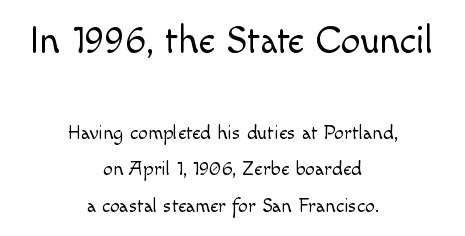
{"serif": "no", "italic": "no", "bold": "no", "weight": "light", "width": "normal", "x_height": "small", "monospaced": "no", "underline": "no", "align": "center", "line_spacing_ratio": 1.83, "letter_spacing": "normal", "letter_spacing_em": 0.0, "larger_block": "first", "size_ratio": 1.95, "glyph_px": 39}
